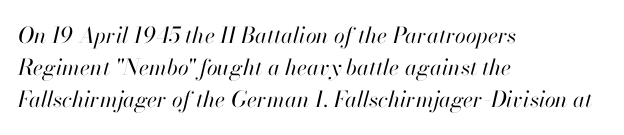
{"italic": "yes", "lean": "right", "slant_degrees": 13, "bold": "no", "underline": "no", "align": "left", "line_spacing": "normal", "line_spacing_ratio": 1.46, "letter_spacing": "normal", "letter_spacing_em": 0.0, "glyph_px": 22}
